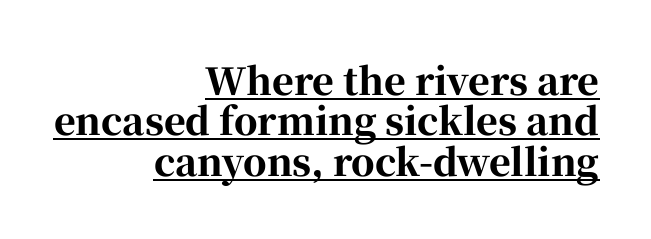
{"serif": "yes", "italic": "no", "bold": "yes", "weight": "bold", "width": "normal", "stroke_contrast": "high", "x_height": "medium", "monospaced": "no", "underline": "yes", "align": "right", "line_spacing": "tight", "line_spacing_ratio": 1.09, "letter_spacing": "normal", "letter_spacing_em": 0.0, "glyph_px": 37}
